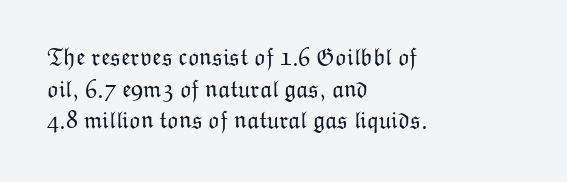
{"italic": "no", "bold": "no", "underline": "no", "align": "left", "line_spacing": "normal", "line_spacing_ratio": 1.32, "letter_spacing": "normal", "letter_spacing_em": 0.0, "glyph_px": 24}
